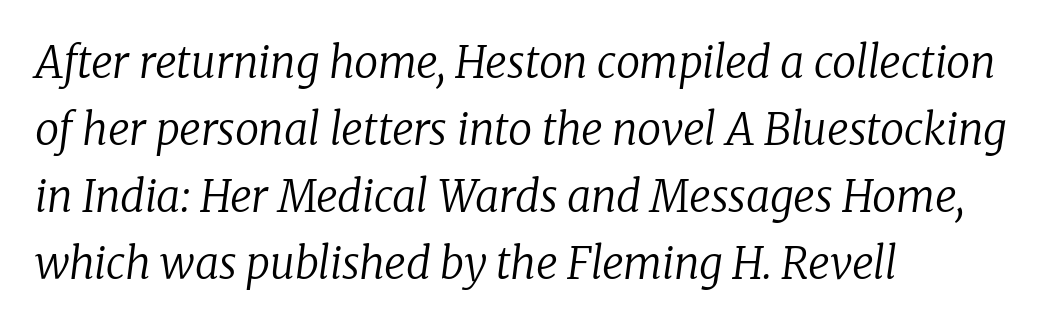
The image shows 43 px regular-weight serif type, italic (leaning right); set left-aligned, normal line spacing (1.56x), normal letter spacing, not underlined; low stroke contrast and a medium x-height.
